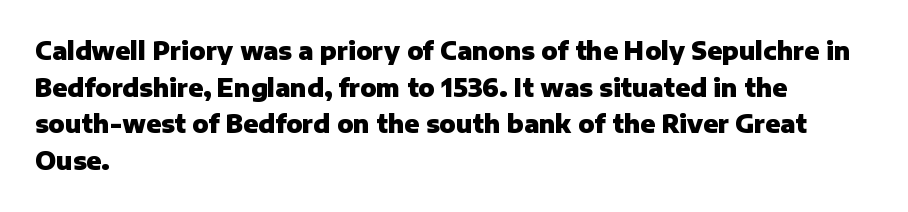
A typesetter would call this zero additional tracking. The letters stand upright; this is a roman face. Regular leading. The passage is arranged the way most books set body copy — flush left. Rule under the text: the space is simply empty. Strokes here are thick enough to call this a true bold.
